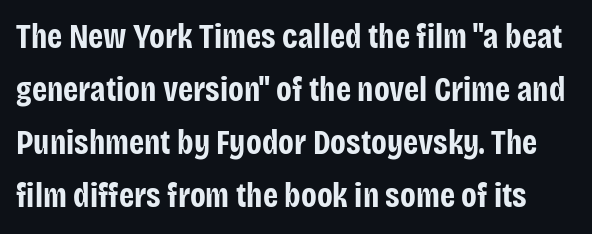
{"serif": "no", "italic": "no", "bold": "yes", "weight": "bold", "width": "condensed", "stroke_contrast": "low", "x_height": "large", "monospaced": "no", "underline": "no", "line_spacing": "normal", "line_spacing_ratio": 1.56, "letter_spacing": "normal", "letter_spacing_em": 0.0, "glyph_px": 34}
